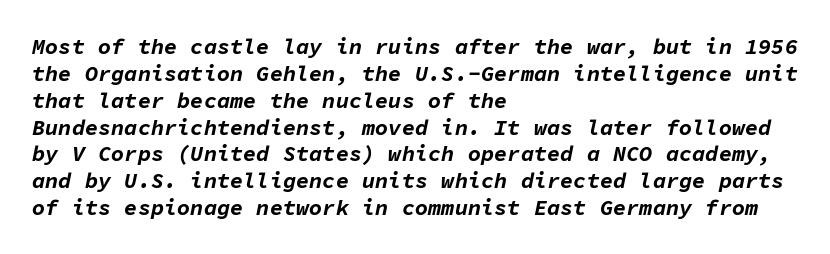
The type is set solid horizontally, with unmodified tracking. A typesetter would mark this as italic. The passage shown is emphatically bold. The text block is weighted toward the left margin, trailing off unevenly rightward.
